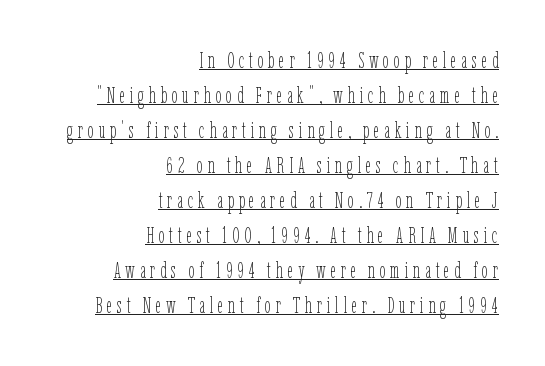
{"italic": "no", "bold": "no", "underline": "yes", "align": "right", "line_spacing": "normal", "line_spacing_ratio": 1.59, "letter_spacing": "wide", "letter_spacing_em": 0.21, "glyph_px": 22}
